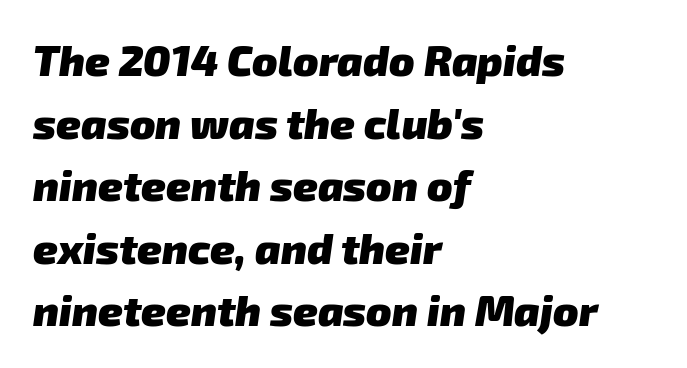
The rendering uses a bold face; every stroke is thick and dark. Honestly, there is no underline to notice here at all. Character widths vary here, with narrow letters taking less room than wide ones. You could call the tracking neutral — neither tight nor loose. Regarding leading, the lines here are spaced in the standard way.
